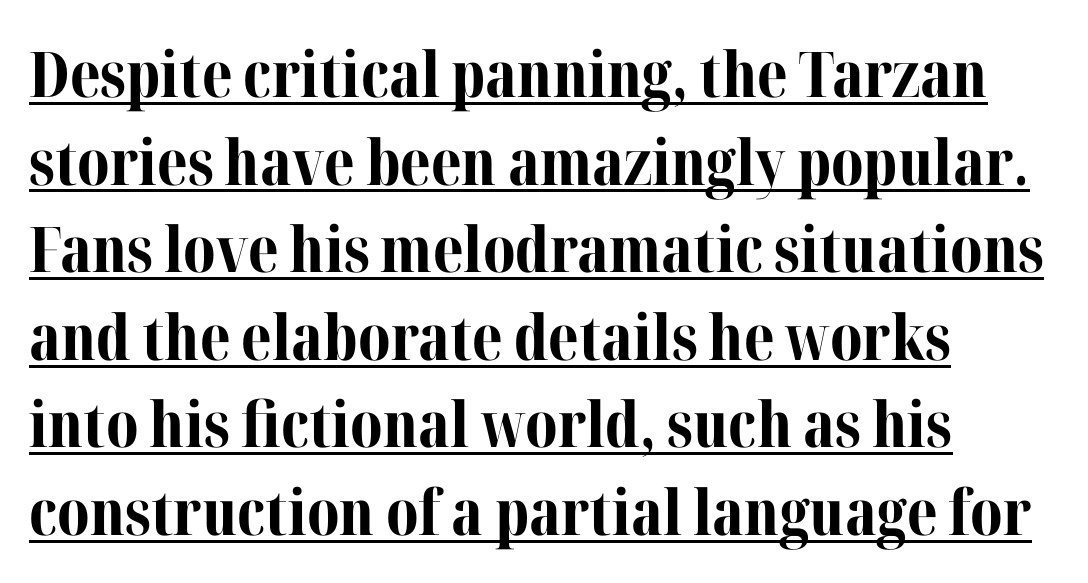
The image shows 63 px bold serif type, upright; set left-aligned, normal line spacing (1.39x), normal letter spacing, underlined; medium stroke contrast and a medium x-height.
